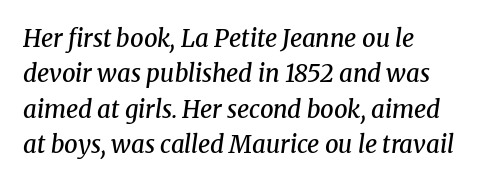
The image shows 24 px text type, italic (leaning right); set left-aligned, normal line spacing (1.47x), normal letter spacing, not underlined.
